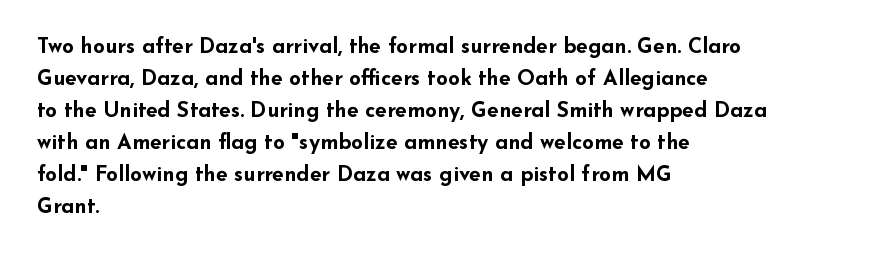
The type sits square on the baseline with zero lean. Summary of weight: heavy, a full bold. Interline gaps are of average width in this sample. The type is set solid horizontally, with unmodified tracking. Underline: absent.
